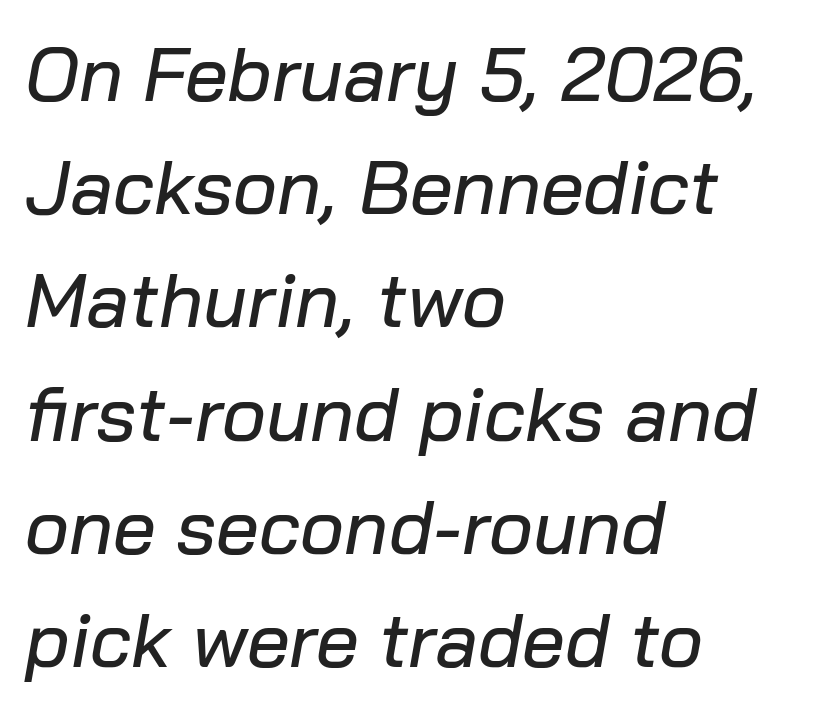
The image shows 76 px text type, italic (leaning right); set left-aligned, normal line spacing (1.49x), normal letter spacing, not underlined; low stroke contrast and a medium x-height.
